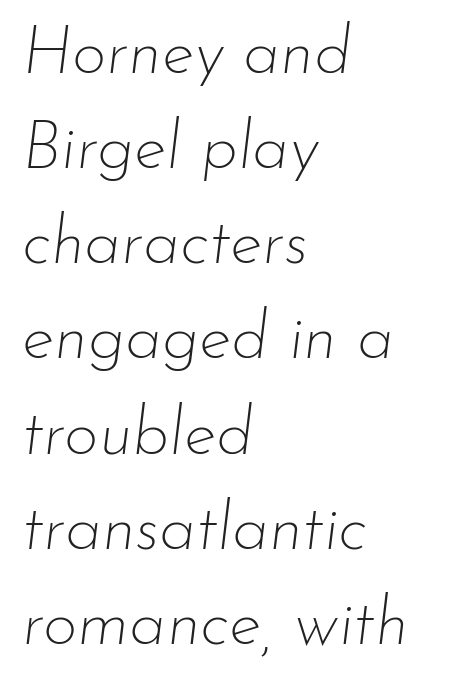
{"italic": "yes", "lean": "right", "slant_degrees": 7, "bold": "no", "weight": "thin", "width": "normal", "stroke_contrast": "low", "x_height": "small", "monospaced": "no", "underline": "no", "align": "left", "line_spacing": "normal", "line_spacing_ratio": 1.42, "letter_spacing": "normal", "letter_spacing_em": 0.0, "glyph_px": 67}
